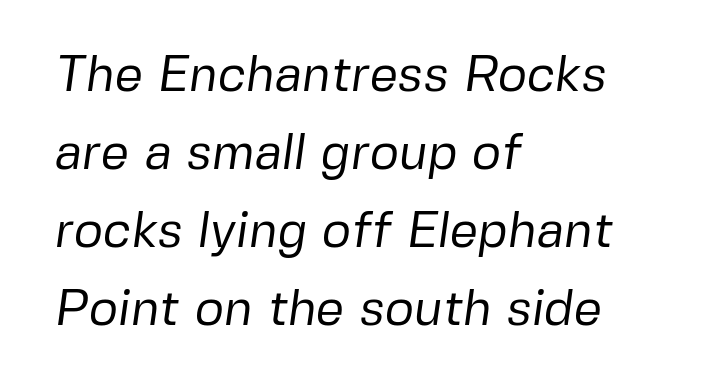
{"serif": "no", "bold": "no", "weight": "regular", "width": "normal", "stroke_contrast": "low", "x_height": "medium", "monospaced": "no", "underline": "no", "align": "left", "line_spacing": "normal", "line_spacing_ratio": 1.56, "letter_spacing": "normal", "letter_spacing_em": 0.0, "glyph_px": 50}
